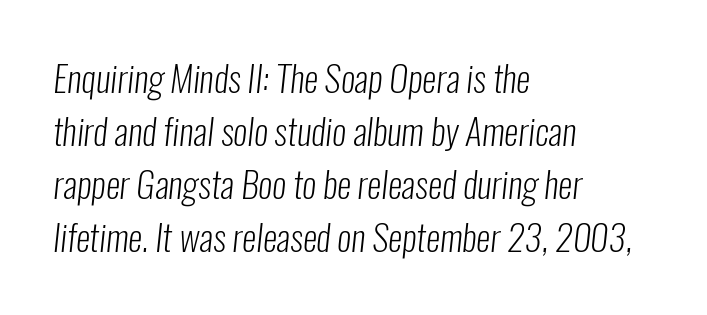
{"serif": "no", "bold": "no", "weight": "light", "width": "condensed", "stroke_contrast": "low", "x_height": "medium", "monospaced": "no", "underline": "no", "align": "left", "line_spacing": "normal", "line_spacing_ratio": 1.47, "letter_spacing": "normal", "letter_spacing_em": 0.0, "glyph_px": 36}
